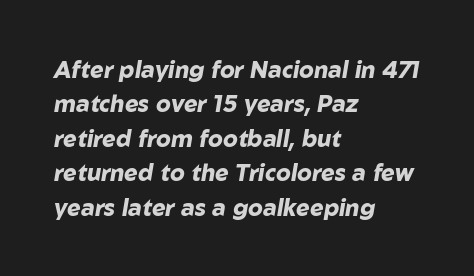
When letters slant like this, we call the style italic. Lines of text with bare space underneath. Strokes here are thick enough to call this a true bold. Characters follow at the spacing the type designer built in. Line spacing here is normal. A student would call this left alignment; a typographer would say flush left, rag right.
